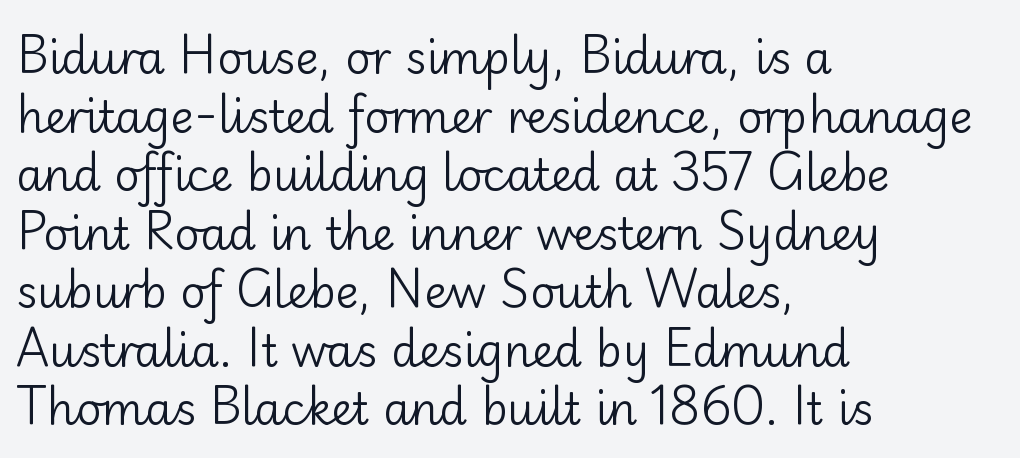
{"serif": "no", "italic": "no", "bold": "no", "weight": "regular", "width": "normal", "stroke_contrast": "low", "x_height": "small", "monospaced": "no", "underline": "no", "align": "left", "line_spacing": "normal", "line_spacing_ratio": 1.33, "letter_spacing": "normal", "letter_spacing_em": 0.0, "glyph_px": 44}
